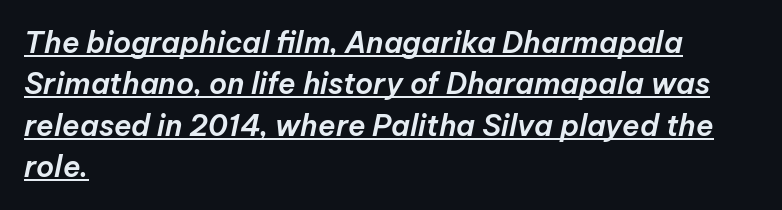
The setting favours the left margin, as ordinary paragraphs usually do. Italic: yes, the glyphs are oblique. Do the characters align in a grid? No, the font is proportional. Each line of the rendering has a horizontal stroke beneath the glyphs. In terms of letterspacing, this is plain default setting. The vertical gap from one line to the next is medium.
